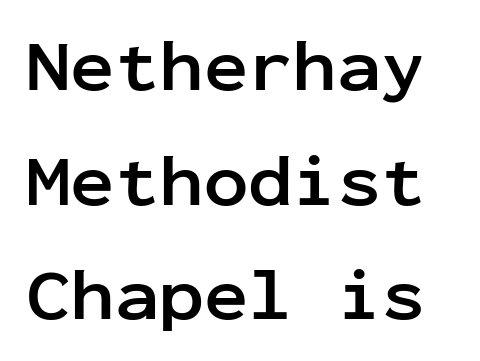
Spacing between characters is what you'd get straight out of the box. Descenders hang freely into open space. You could count columns in this text — the font is strictly monospaced. Plenty of ink on the page — the face is bold. Nothing sits at the stroke ends, so this counts as sans-serif. Italic? Not at all — the glyphs are vertical.
